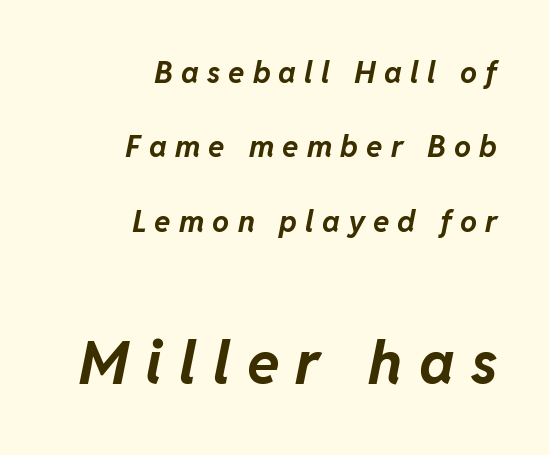
Q: Is the text bold? A: Yes.
Q: Is the text italic (slanted)? A: Yes, it leans right by about 11 degrees.
Q: Is the text underlined? A: No.
Q: How is the paragraph aligned? A: Right-aligned.
Q: Is the spacing between letters normal or unusually wide? A: Unusually wide.
Q: Is the spacing between lines tight, normal or loose? A: Loose.
Q: Which block of text is set in a larger size, the first (top) or the second (bottom)? A: The second (bottom) one.
Q: Width (condensed, normal, or wide)? A: Normal.
Q: Stroke contrast? A: Low.
Q: x-height? A: Medium.
Q: Monospaced? A: No.
